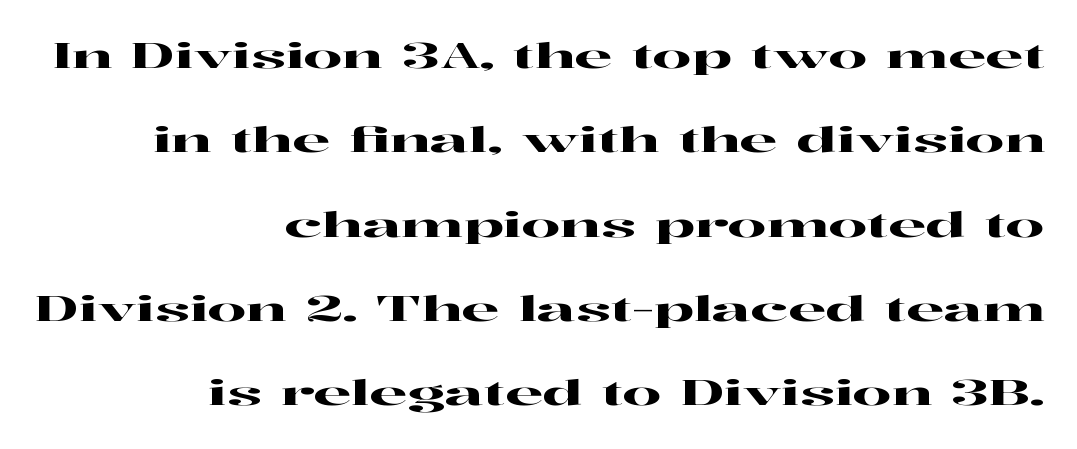
The image shows 34 px wide serif type, upright; set right-aligned, loose line spacing (2.48x), normal letter spacing, not underlined; high stroke contrast and a medium x-height.
